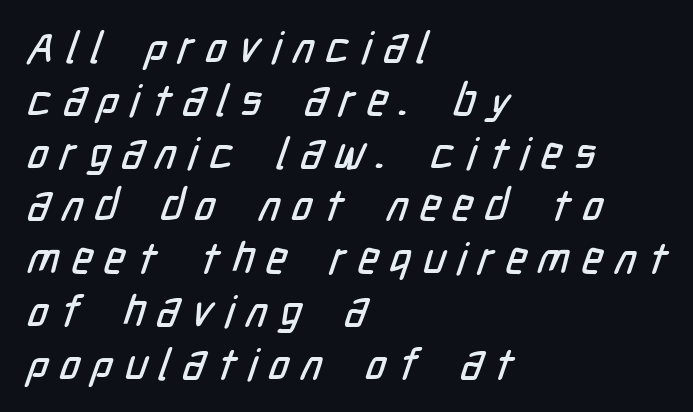
Q: Is the typeface a serif or a sans-serif typeface? A: Sans-serif.
Q: Is the text underlined? A: No.
Q: How is the paragraph aligned? A: Left-aligned.
Q: Is the spacing between letters normal or unusually wide? A: Unusually wide.
Q: Width (condensed, normal, or wide)? A: Condensed.
Q: Stroke contrast? A: Low.
Q: x-height? A: Medium.
Q: Monospaced? A: No.
